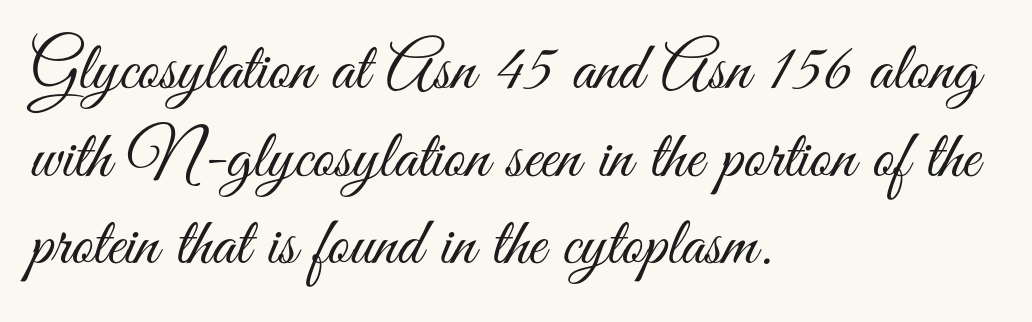
{"serif": "no", "bold": "no", "weight": "light", "width": "condensed", "stroke_contrast": "medium", "x_height": "small", "monospaced": "no", "underline": "no", "align": "left", "line_spacing": "normal", "line_spacing_ratio": 1.29, "letter_spacing": "normal", "letter_spacing_em": 0.0, "glyph_px": 68}
